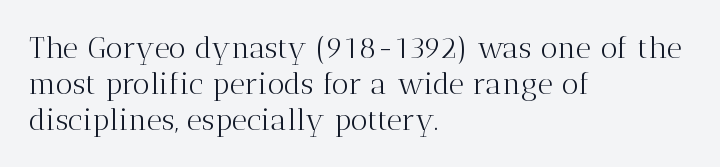
{"serif": "yes", "italic": "no", "bold": "no", "weight": "light", "width": "normal", "stroke_contrast": "medium", "x_height": "medium", "monospaced": "no", "underline": "no", "align": "left", "line_spacing_ratio": 1.2, "letter_spacing": "normal", "letter_spacing_em": 0.0, "glyph_px": 30}
